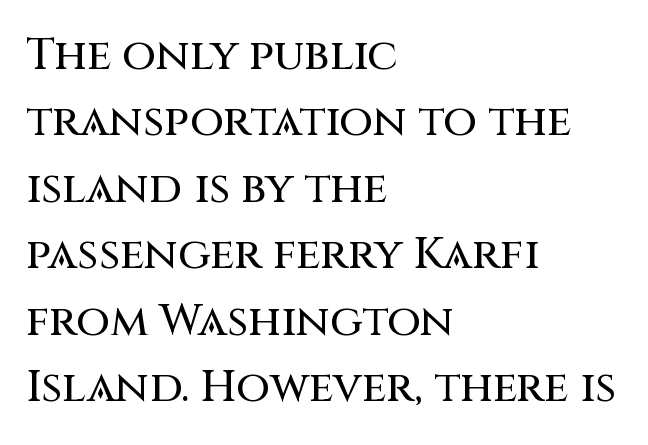
The image shows 44 px sans-serif type, upright; set left-aligned, normal line spacing (1.51x), normal letter spacing, not underlined; medium stroke contrast and a large x-height.
